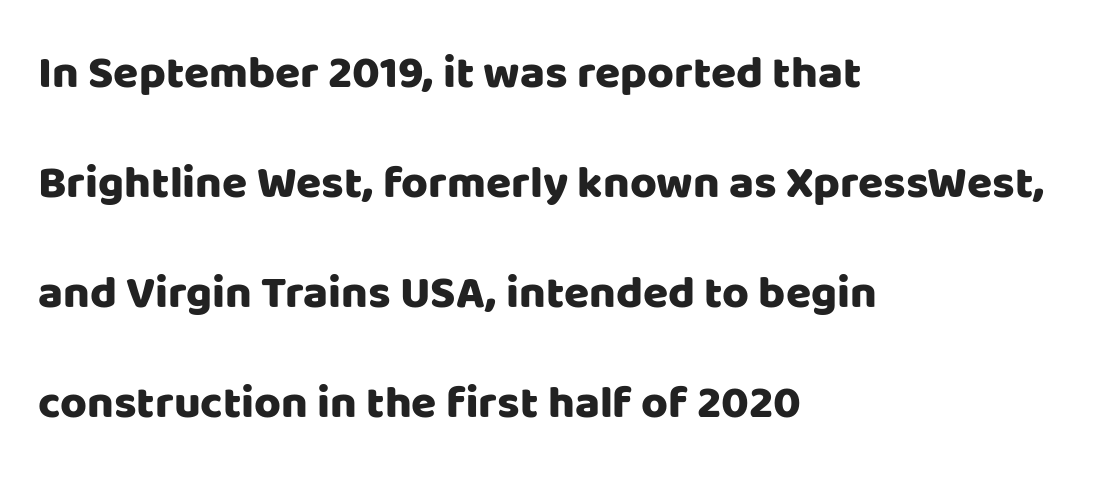
The image shows 46 px sans-serif type, upright; set left-aligned, loose line spacing (2.39x), normal letter spacing, not underlined; low stroke contrast and a large x-height.
